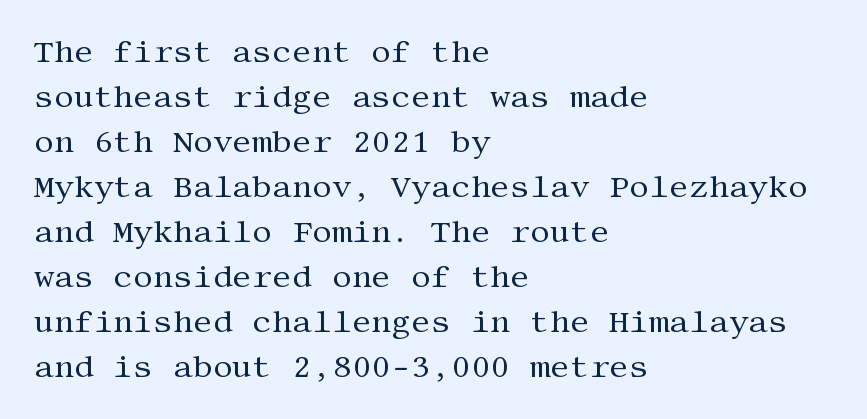
The image shows 31 px regular-weight serif type, upright; set left-aligned, normal line spacing (1.45x), normal letter spacing, not underlined; medium stroke contrast and a large x-height.
